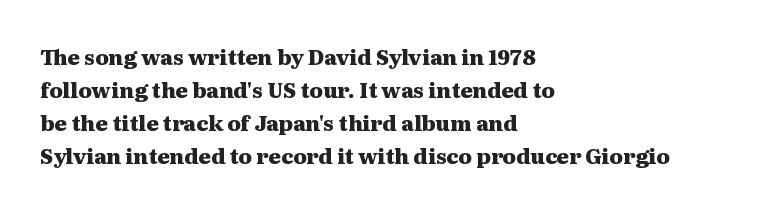
The image shows 21 px bold type, upright; set left-aligned, normal line spacing (1.57x), normal letter spacing, not underlined.
